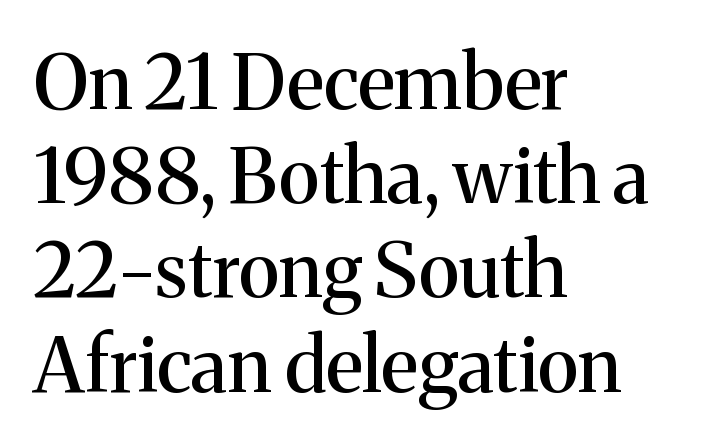
The image shows 76 px serif type, upright; set left-aligned, line spacing 1.24x, normal letter spacing, not underlined; medium stroke contrast and a medium x-height.
